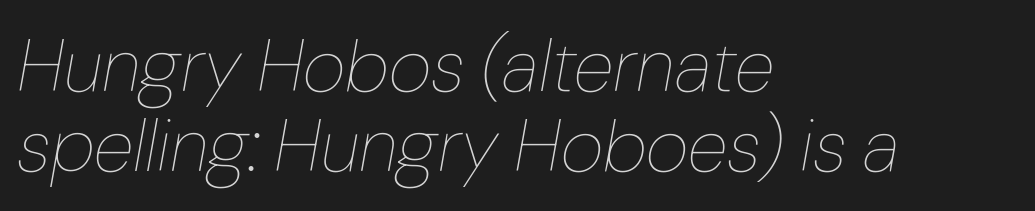
The image shows 74 px thin type, italic (leaning right); set left-aligned, tight line spacing (1.08x), normal letter spacing, not underlined; low stroke contrast and a medium x-height.
